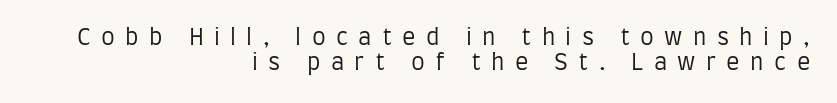
Q: Is the text bold? A: No.
Q: Is the text italic (slanted)? A: No, it is upright.
Q: Is the text underlined? A: No.
Q: How is the paragraph aligned? A: Right-aligned.
Q: Is the spacing between letters normal or unusually wide? A: Unusually wide.
Q: Is the spacing between lines tight, normal or loose? A: Tight.
